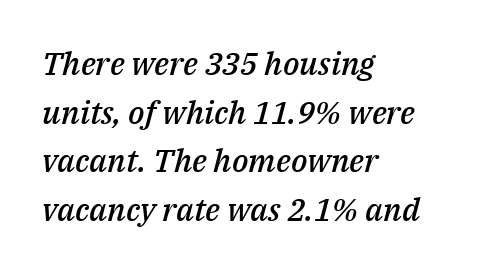
The text block is weighted toward the left margin, trailing off unevenly rightward. This sample uses plain, unmodified letter spacing. Looks like regular typesetting: each glyph gets only the width it needs. The passage shown stacks its lines at a standard gap.
